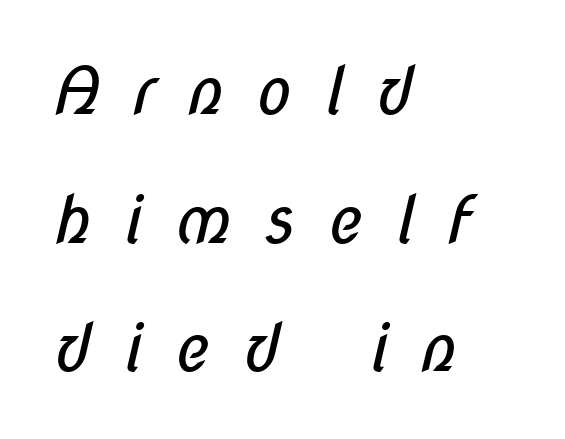
{"serif": "no", "bold": "no", "weight": "regular", "width": "condensed", "stroke_contrast": "low", "x_height": "medium", "monospaced": "no", "underline": "no", "align": "left", "line_spacing": "loose", "line_spacing_ratio": 1.95, "letter_spacing": "wide", "letter_spacing_em": 0.48, "glyph_px": 66}
